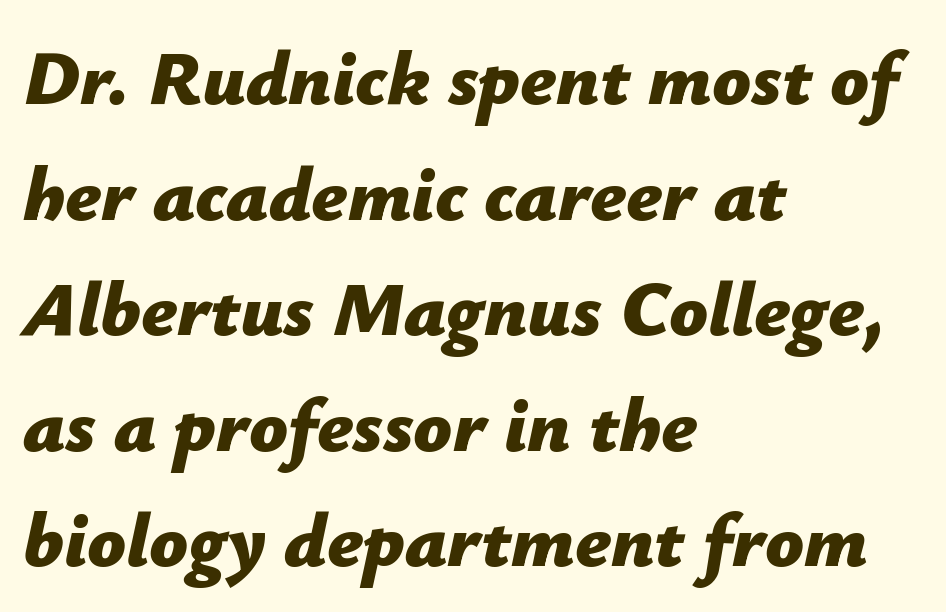
It's the slanting kind of type. Character widths vary here, with narrow letters taking less room than wide ones. Any mark beneath the type? The region is blank. Here the glyphs are tracked normally, forming tight word shapes. The characters look thick and weighty, a clear bold. Short and long lines alike share a common starting point at left.
